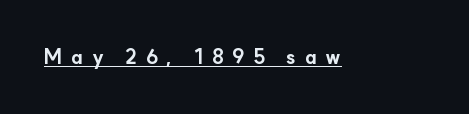
Q: Is the text bold? A: Yes.
Q: Is the text italic (slanted)? A: No, it is upright.
Q: Is the text underlined? A: Yes.
Q: Is the spacing between letters normal or unusually wide? A: Unusually wide.
